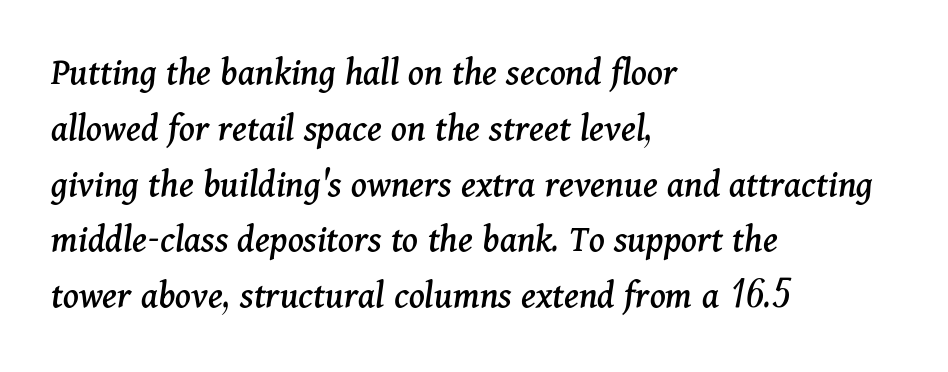
You can tell it's italic because the verticals aren't actually vertical. I'd call this a serif setting — the letters wear small feet. The letters advance in unequal steps, a hallmark of proportional type. The rag falls on the right side of this text block. Look at the tracking — it's just the regular setting, nothing added. Any mark beneath the type? The region is blank.
